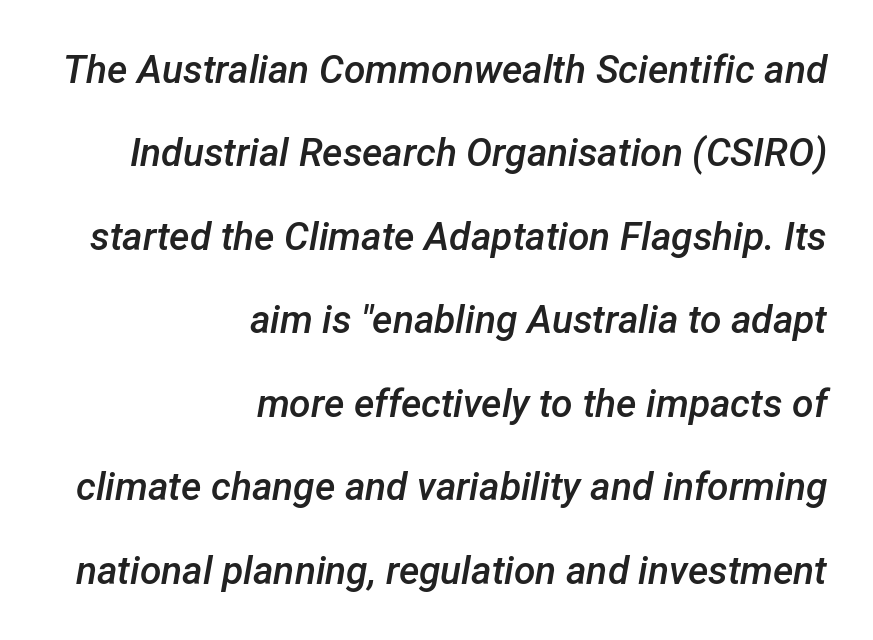
Q: Is the text bold? A: Semi-bold.
Q: Is the text italic (slanted)? A: Yes, it leans right by about 12 degrees.
Q: Is the text underlined? A: No.
Q: How is the paragraph aligned? A: Right-aligned.
Q: Is the spacing between letters normal or unusually wide? A: Normal.
Q: Is the spacing between lines tight, normal or loose? A: Loose.
Q: Width (condensed, normal, or wide)? A: Normal.
Q: Stroke contrast? A: Low.
Q: x-height? A: Medium.
Q: Monospaced? A: No.
